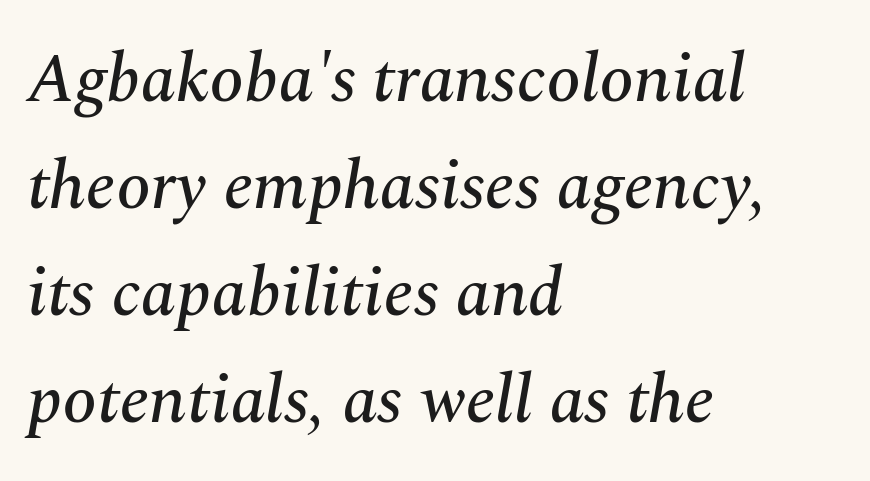
{"serif": "yes", "italic": "yes", "lean": "right", "slant_degrees": 10, "width": "normal", "stroke_contrast": "medium", "x_height": "medium", "monospaced": "no", "underline": "no", "align": "left", "line_spacing": "normal", "line_spacing_ratio": 1.55, "letter_spacing": "normal", "letter_spacing_em": 0.0, "glyph_px": 69}
